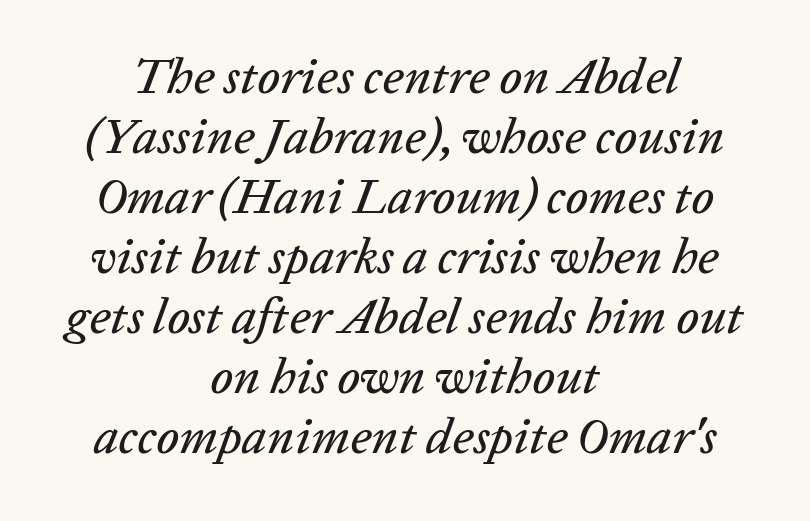
The image shows 50 px text type, italic (leaning right); set centered, line spacing 1.2x, normal letter spacing, not underlined; low stroke contrast and a medium x-height.
